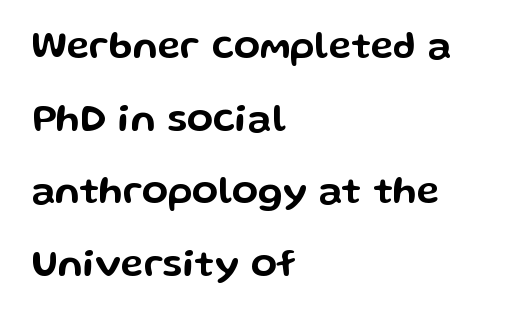
The string is rendered with underlining switched off. The lines are quadded left. If you measured baseline to baseline, you'd find a long distance. The lettering holds an erect, upright posture throughout. Honestly, the letter spacing is just normal — you wouldn't notice it. The typeface chosen for these lines omits serifs.
